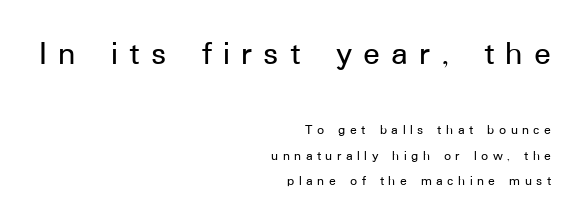
Q: Is the text italic (slanted)? A: No, it is upright.
Q: Is the typeface a serif or a sans-serif typeface? A: Sans-serif.
Q: Is the text underlined? A: No.
Q: How is the paragraph aligned? A: Right-aligned.
Q: Is the spacing between letters normal or unusually wide? A: Unusually wide.
Q: Which block of text is set in a larger size, the first (top) or the second (bottom)? A: The first (top) one.
Q: Width (condensed, normal, or wide)? A: Normal.
Q: Stroke contrast? A: Low.
Q: x-height? A: Medium.
Q: Monospaced? A: No.
